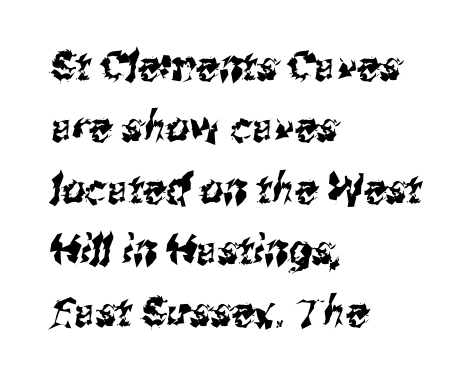
{"serif": "no", "width": "condensed", "stroke_contrast": "medium", "x_height": "medium", "monospaced": "no", "underline": "no", "align": "left", "line_spacing": "normal", "line_spacing_ratio": 1.5, "letter_spacing": "normal", "letter_spacing_em": 0.0, "glyph_px": 41}
